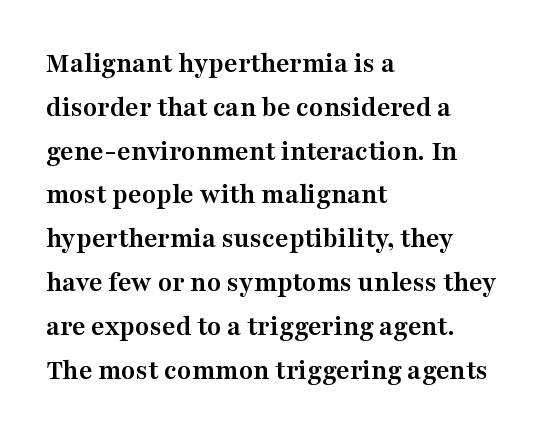
{"serif": "yes", "italic": "no", "bold": "yes", "weight": "semibold", "width": "wide", "stroke_contrast": "medium", "x_height": "medium", "monospaced": "no", "underline": "no", "align": "left", "line_spacing": "normal", "line_spacing_ratio": 1.51, "letter_spacing": "normal", "letter_spacing_em": 0.0, "glyph_px": 29}
